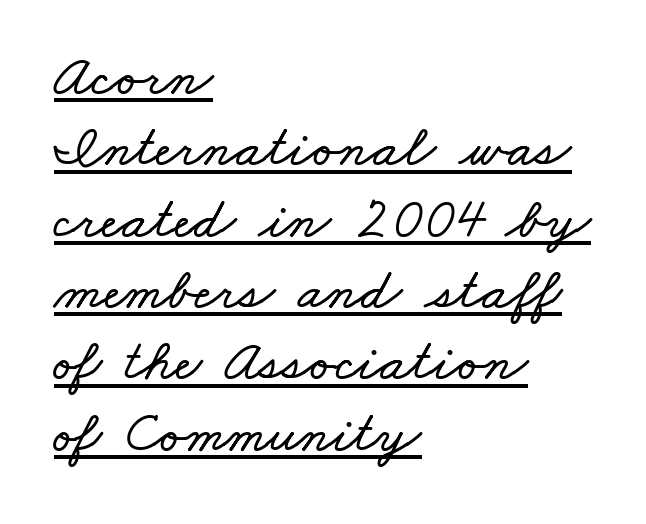
{"width": "wide", "stroke_contrast": "low", "x_height": "small", "monospaced": "no", "underline": "yes", "align": "left", "line_spacing_ratio": 1.23, "letter_spacing": "normal", "letter_spacing_em": 0.0, "glyph_px": 58}
